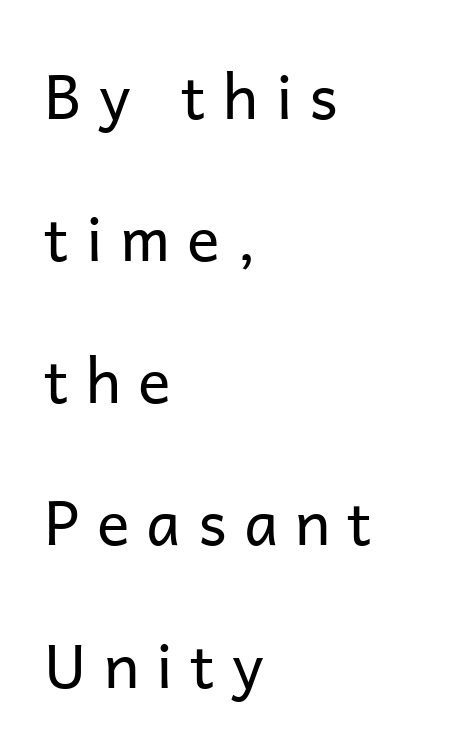
Q: Is the text bold? A: No.
Q: Is the text italic (slanted)? A: No, it is upright.
Q: Is the typeface a serif or a sans-serif typeface? A: Sans-serif.
Q: Is the text underlined? A: No.
Q: How is the paragraph aligned? A: Left-aligned.
Q: Is the spacing between letters normal or unusually wide? A: Unusually wide.
Q: Is the spacing between lines tight, normal or loose? A: Loose.
Q: Width (condensed, normal, or wide)? A: Normal.
Q: Stroke contrast? A: Low.
Q: x-height? A: Medium.
Q: Monospaced? A: No.
